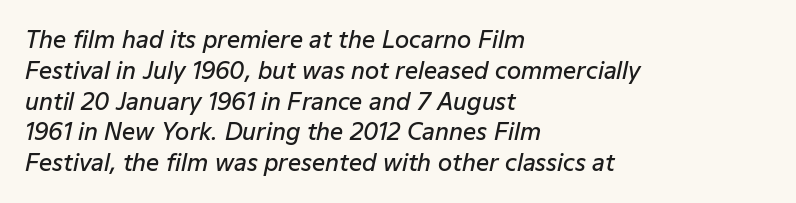
The vertical gap from one line to the next is medium. Each word holds together tightly as a unit, with standard inter-letter gaps. Firm but not heavy-handed strokes: this text is semibold. If you drew a line through each stem, it would be angled. Does the copy run flush right? No — it runs flush left.
